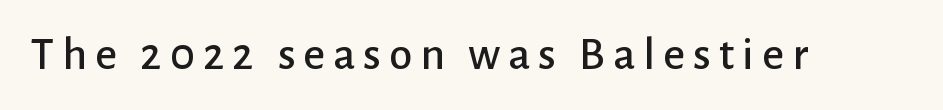
Font category for this specimen: sans-serif. Spacing verdict: proportional, widths tailored to each character. Underlining? Definitely not there. No italicization has been applied; the sample stays upright.
